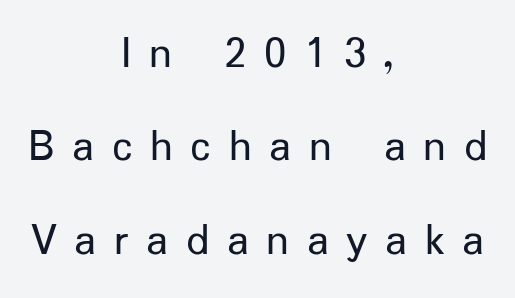
The image shows 46 px regular-weight sans-serif type, upright; set centered, loose line spacing (2.03x), unusually wide letter spacing (+0.38 em), not underlined; low stroke contrast and a medium x-height.
